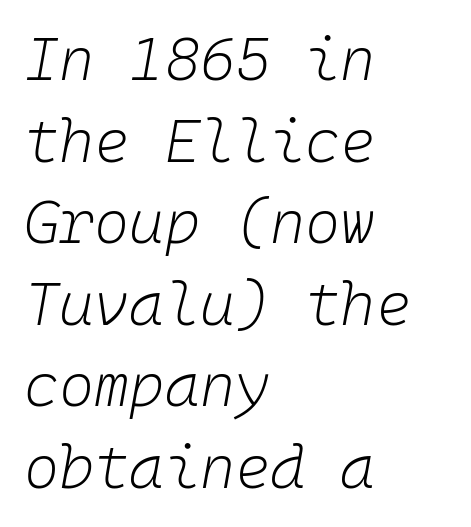
The image shows 60 px light type, italic (leaning right); set left-aligned, normal line spacing (1.36x), normal letter spacing, not underlined; low stroke contrast and a medium x-height.
